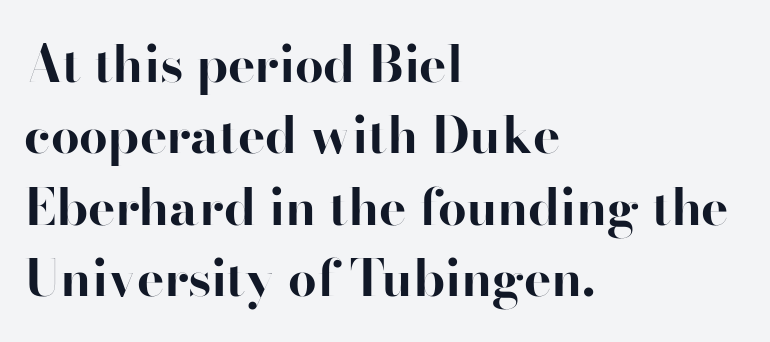
Q: Is the text bold? A: Yes.
Q: Is the text italic (slanted)? A: No, it is upright.
Q: Is the typeface a serif or a sans-serif typeface? A: Sans-serif.
Q: Is the text underlined? A: No.
Q: How is the paragraph aligned? A: Left-aligned.
Q: Is the spacing between letters normal or unusually wide? A: Normal.
Q: Is the spacing between lines tight, normal or loose? A: Normal.
Q: Width (condensed, normal, or wide)? A: Normal.
Q: Stroke contrast? A: High.
Q: x-height? A: Small.
Q: Monospaced? A: No.
